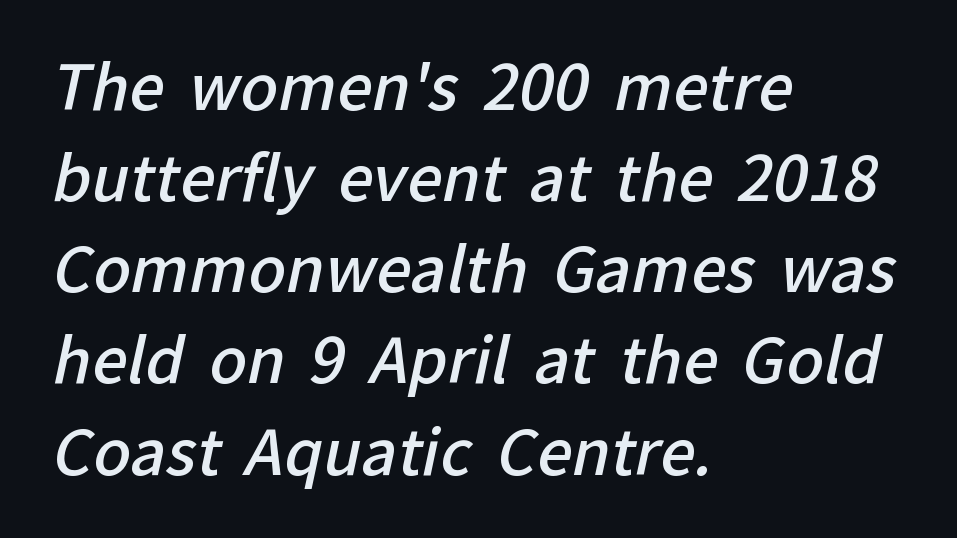
Q: Is the text bold? A: Semi-bold.
Q: Is the typeface a serif or a sans-serif typeface? A: Sans-serif.
Q: Is the text underlined? A: No.
Q: How is the paragraph aligned? A: Left-aligned.
Q: Is the spacing between letters normal or unusually wide? A: Normal.
Q: Is the spacing between lines tight, normal or loose? A: Normal.
Q: Width (condensed, normal, or wide)? A: Normal.
Q: Stroke contrast? A: Low.
Q: x-height? A: Medium.
Q: Monospaced? A: No.
